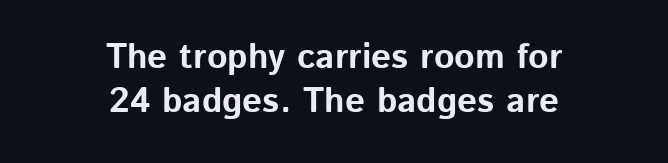
{"serif": "no", "italic": "no", "bold": "yes", "weight": "bold", "width": "normal", "stroke_contrast": "low", "x_height": "medium", "monospaced": "no", "underline": "no", "align": "center", "line_spacing": "normal", "line_spacing_ratio": 1.26, "letter_spacing": "normal", "letter_spacing_em": 0.0, "glyph_px": 35}
